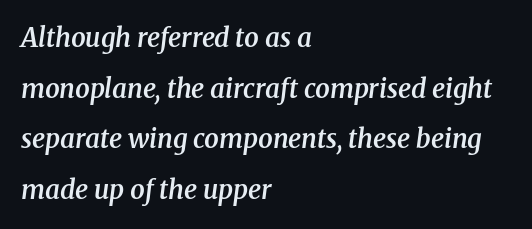
{"italic": "yes", "lean": "right", "slant_degrees": 8, "bold": "semi", "underline": "no", "align": "left", "line_spacing": "loose", "line_spacing_ratio": 1.95, "letter_spacing": "normal", "letter_spacing_em": 0.0, "glyph_px": 26}
